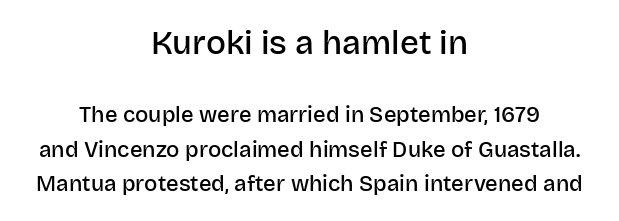
Q: Is the text bold? A: Semi-bold.
Q: Is the text italic (slanted)? A: No, it is upright.
Q: Is the typeface a serif or a sans-serif typeface? A: Sans-serif.
Q: Is the text underlined? A: No.
Q: How is the paragraph aligned? A: Centered.
Q: Is the spacing between letters normal or unusually wide? A: Normal.
Q: Is the spacing between lines tight, normal or loose? A: Normal.
Q: Which block of text is set in a larger size, the first (top) or the second (bottom)? A: The first (top) one.
Q: Width (condensed, normal, or wide)? A: Normal.
Q: Stroke contrast? A: Low.
Q: x-height? A: Large.
Q: Monospaced? A: No.
